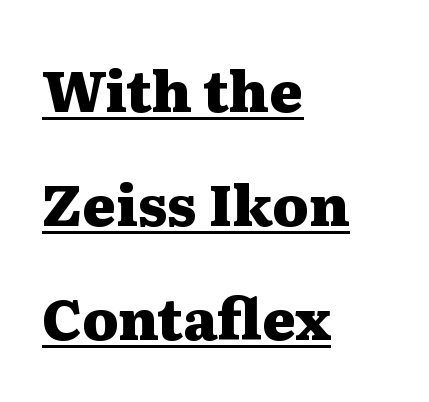
{"serif": "yes", "italic": "no", "bold": "yes", "weight": "heavy", "width": "wide", "stroke_contrast": "medium", "x_height": "medium", "monospaced": "no", "underline": "yes", "align": "left", "line_spacing": "loose", "line_spacing_ratio": 2.0, "letter_spacing": "normal", "letter_spacing_em": 0.0, "glyph_px": 57}
